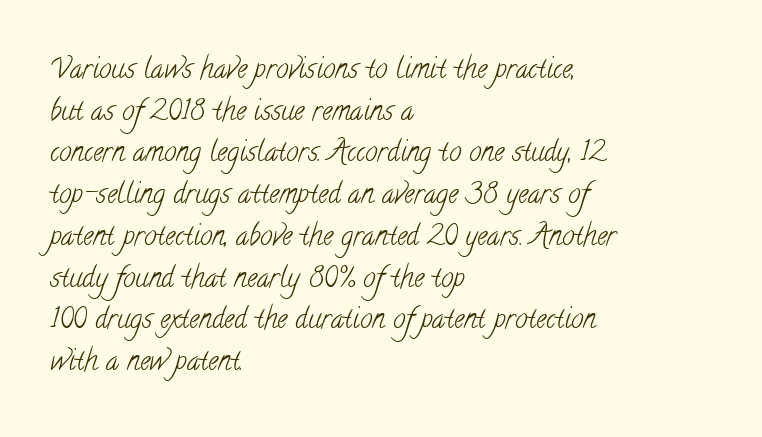
{"bold": "no", "weight": "light", "width": "condensed", "stroke_contrast": "low", "x_height": "small", "monospaced": "no", "underline": "no", "align": "left", "line_spacing": "normal", "line_spacing_ratio": 1.49, "letter_spacing": "normal", "letter_spacing_em": 0.0, "glyph_px": 28}
